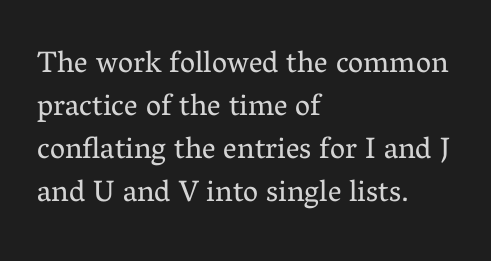
Q: Is the text bold? A: No.
Q: Is the text italic (slanted)? A: No, it is upright.
Q: Is the typeface a serif or a sans-serif typeface? A: Serif.
Q: Is the text underlined? A: No.
Q: How is the paragraph aligned? A: Left-aligned.
Q: Is the spacing between letters normal or unusually wide? A: Normal.
Q: Is the spacing between lines tight, normal or loose? A: Normal.
Q: Width (condensed, normal, or wide)? A: Normal.
Q: Stroke contrast? A: Medium.
Q: x-height? A: Medium.
Q: Monospaced? A: No.
